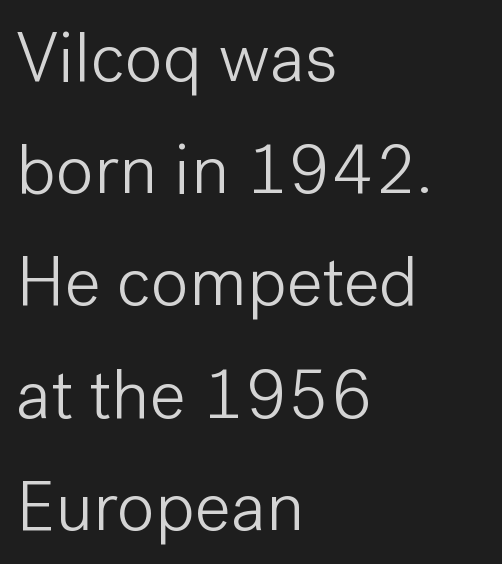
Q: Is the text bold? A: No.
Q: Is the text italic (slanted)? A: No, it is upright.
Q: Is the typeface a serif or a sans-serif typeface? A: Sans-serif.
Q: Is the text underlined? A: No.
Q: How is the paragraph aligned? A: Left-aligned.
Q: Is the spacing between letters normal or unusually wide? A: Normal.
Q: Is the spacing between lines tight, normal or loose? A: Normal.
Q: Width (condensed, normal, or wide)? A: Normal.
Q: Stroke contrast? A: Low.
Q: x-height? A: Medium.
Q: Monospaced? A: No.
